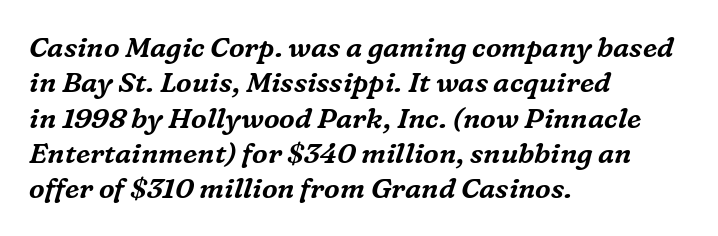
Layout note: lines flush left. The glyphs are unaccompanied by any horizontal stroke below them. This sample uses an oblique cut, with every glyph tilted off the vertical. To sum up the face: it has serifs. You could not count columns in this text — the font is proportionally spaced.
